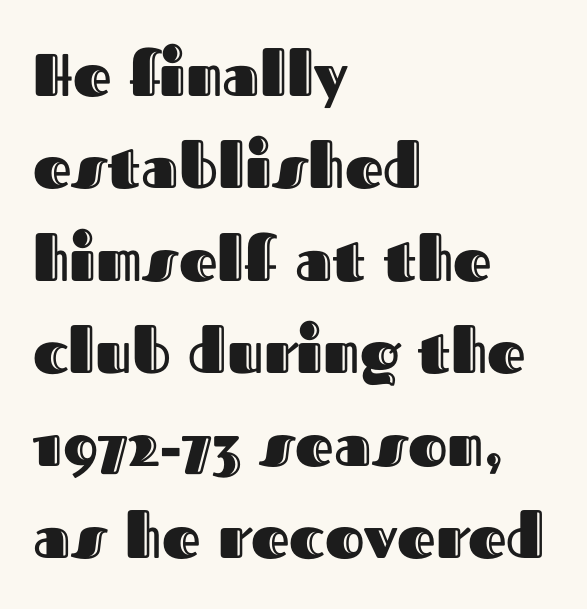
No italicization has been applied; the sample stays upright. Decoration check: the copy has no underline. Interline gaps are of average width in this sample. The rag falls on the right side of this text block. Character widths vary here, with narrow letters taking less room than wide ones. Caption: standard tracking, unaltered.
